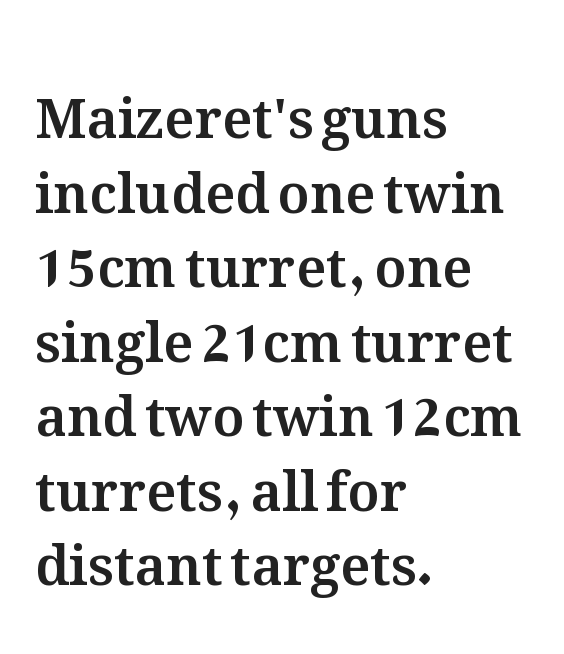
This sample has the flowing, uneven cadence of proportional lettering. Honestly, there is no underline to notice here at all. The lettering stays uniformly vertical, giving the passage a roman look. This sample keeps an unexceptional amount of space between lines.
